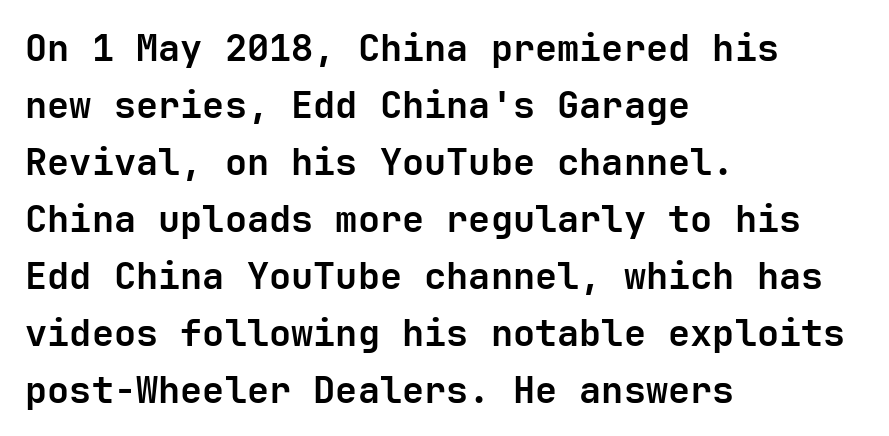
The image shows 37 px semibold sans-serif type, upright; set left-aligned, normal line spacing (1.54x), normal letter spacing, not underlined; low stroke contrast and a medium x-height.
